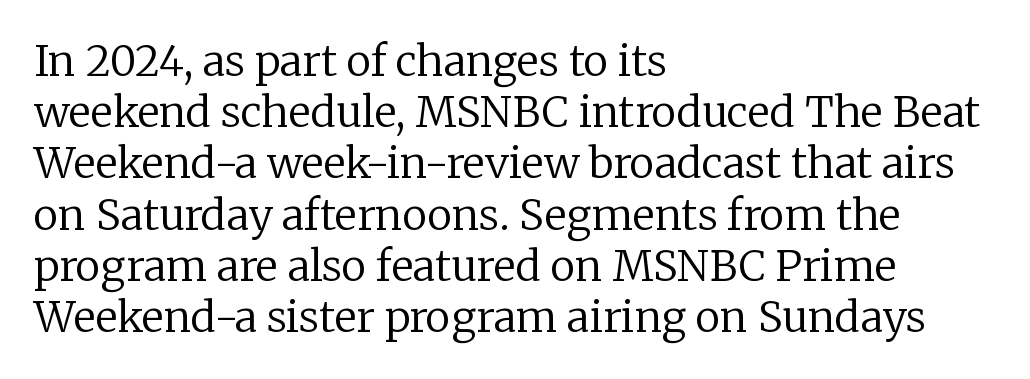
Character widths vary here, with narrow letters taking less room than wide ones. Check the space under the baseline: it is left empty. A light-to-regular cut is what we see here. No italicization has been applied; the sample stays upright.
